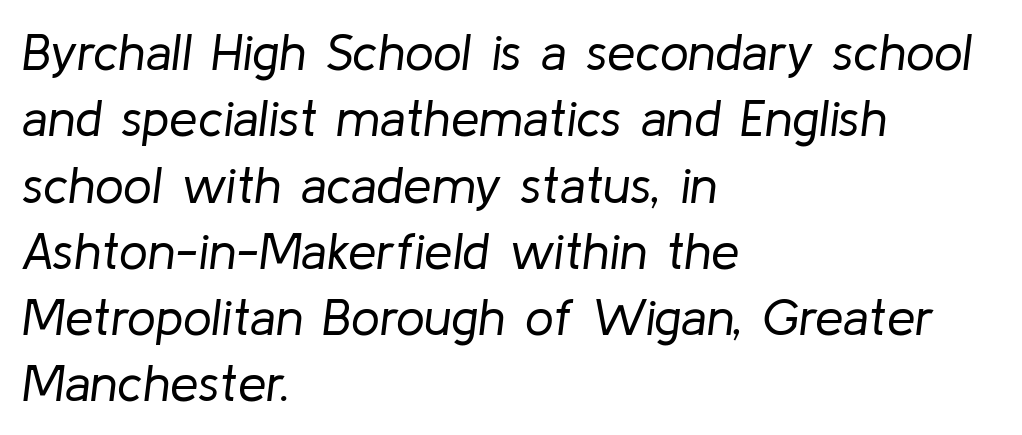
Here the glyphs are tracked normally, forming tight word shapes. Descenders hang freely into open space. Think of a printed novel: that variable character pitch is what you see here. Interline gaps are of average width in this sample. Does the copy run flush right? No — it runs flush left.
